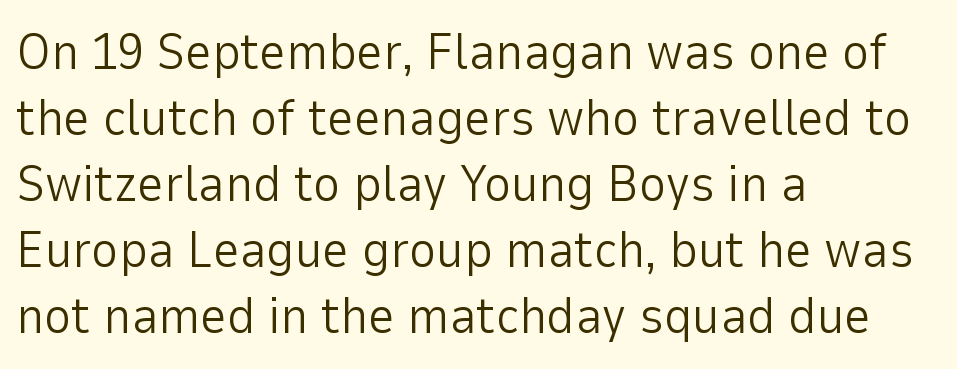
The image shows 52 px light sans-serif type, upright; set left-aligned, normal line spacing (1.27x), normal letter spacing, not underlined; low stroke contrast and a medium x-height.
